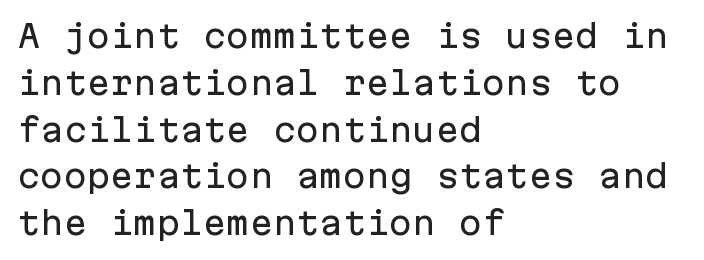
The image shows 31 px sans-serif type, upright, monospaced; set left-aligned, normal line spacing (1.51x), normal letter spacing, not underlined; low stroke contrast and a medium x-height.
